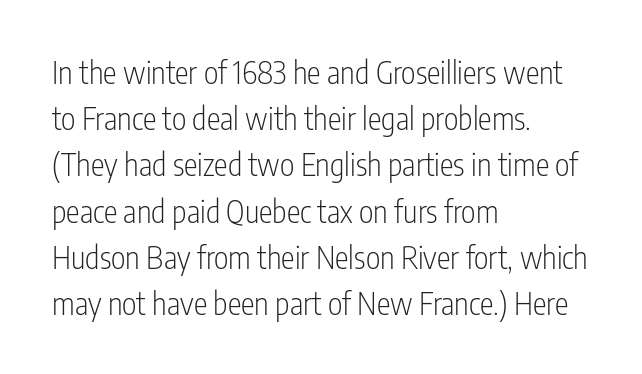
{"serif": "no", "italic": "no", "bold": "no", "weight": "light", "width": "condensed", "stroke_contrast": "low", "x_height": "medium", "monospaced": "no", "underline": "no", "align": "left", "line_spacing": "normal", "line_spacing_ratio": 1.49, "letter_spacing": "normal", "letter_spacing_em": 0.0, "glyph_px": 31}
